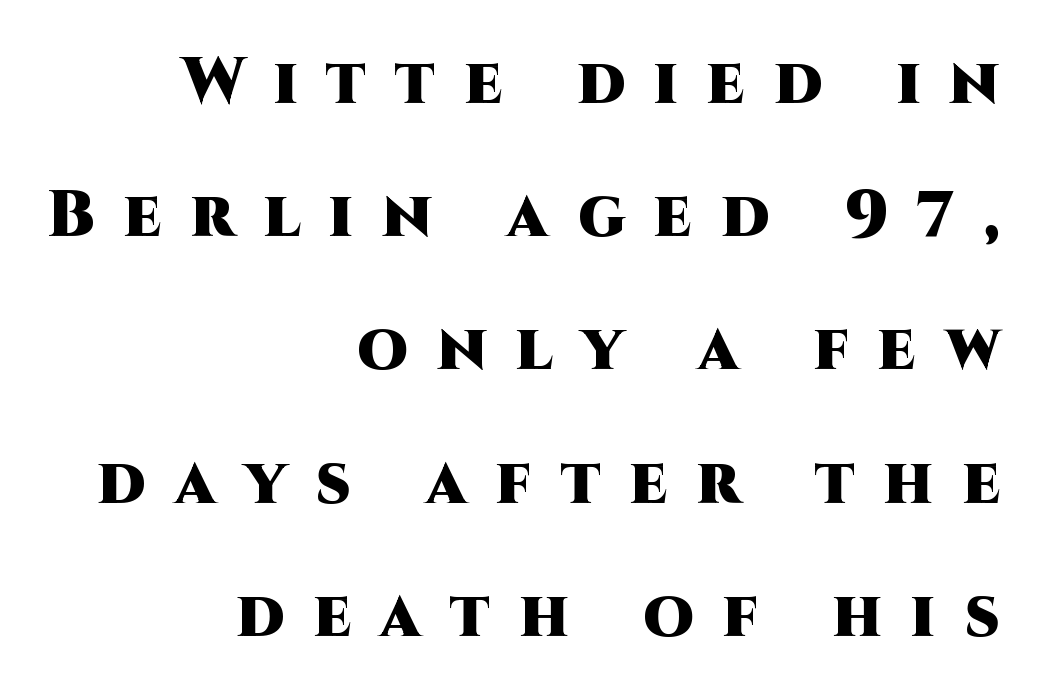
The image shows 65 px heavy sans-serif type, upright; set right-aligned, loose line spacing (2.05x), unusually wide letter spacing (+0.45 em), not underlined; high stroke contrast and a large x-height.
